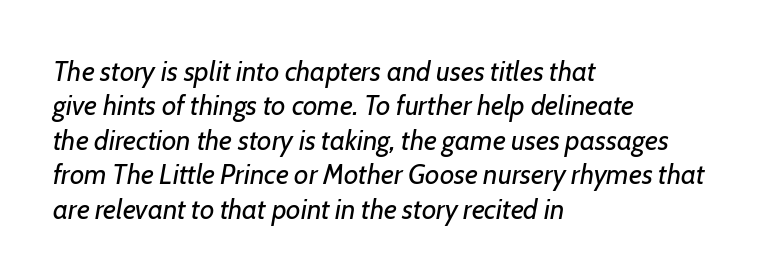
Spacing verdict: proportional, widths tailored to each character. Descenders hang freely into open space. If you drew a ruler down the left edge, every line would touch it. The lettering tilts uniformly, giving the passage an italic look. Short note: letters normally spaced. The letterforms sit at book weight or below.
